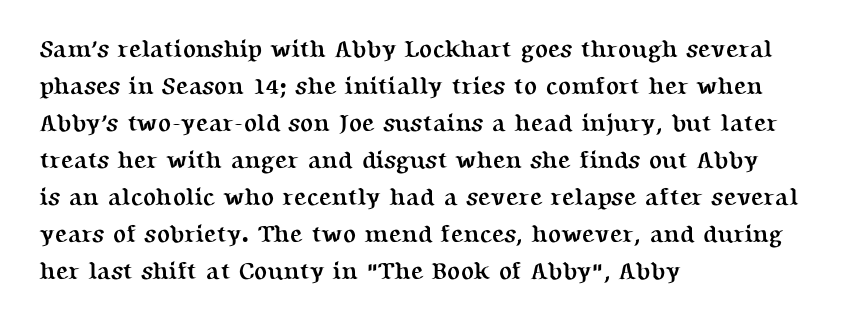
The image shows 24 px bold type, upright; set left-aligned, normal line spacing (1.54x), normal letter spacing, not underlined.
